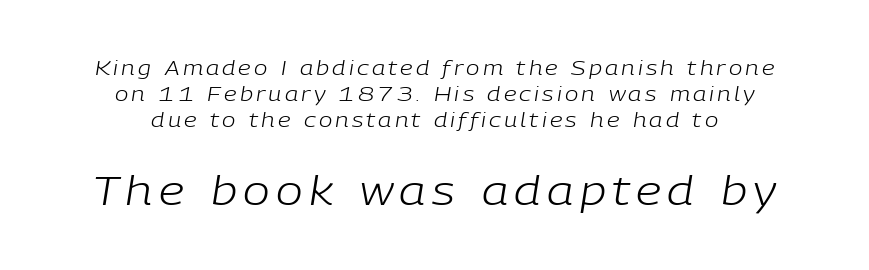
Q: Is the text bold? A: No.
Q: Is the text italic (slanted)? A: Yes, it leans right by about 9 degrees.
Q: Is the text underlined? A: No.
Q: How is the paragraph aligned? A: Centered.
Q: Is the spacing between lines tight, normal or loose? A: Normal.
Q: Which block of text is set in a larger size, the first (top) or the second (bottom)? A: The second (bottom) one.
Q: Width (condensed, normal, or wide)? A: Normal.
Q: Stroke contrast? A: Low.
Q: x-height? A: Medium.
Q: Monospaced? A: No.
